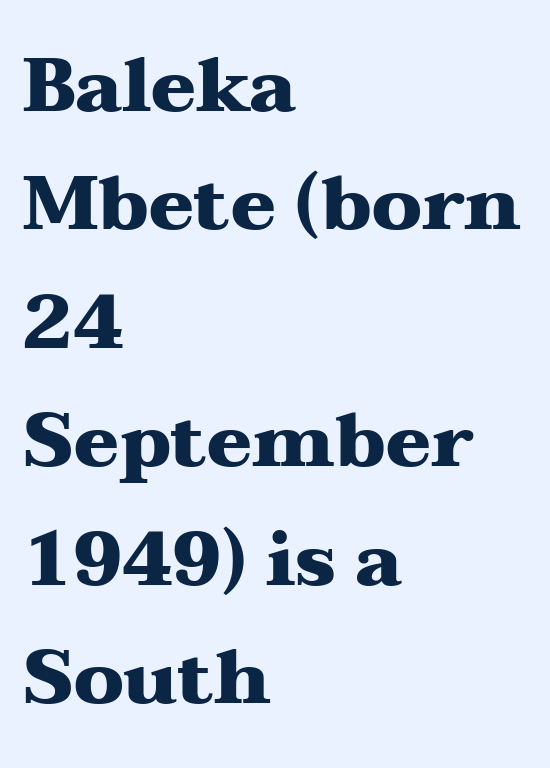
Q: Is the text bold? A: Yes.
Q: Is the text italic (slanted)? A: No, it is upright.
Q: Is the typeface a serif or a sans-serif typeface? A: Serif.
Q: Is the text underlined? A: No.
Q: How is the paragraph aligned? A: Left-aligned.
Q: Is the spacing between letters normal or unusually wide? A: Normal.
Q: Is the spacing between lines tight, normal or loose? A: Normal.
Q: Width (condensed, normal, or wide)? A: Wide.
Q: Stroke contrast? A: Medium.
Q: x-height? A: Medium.
Q: Monospaced? A: No.
